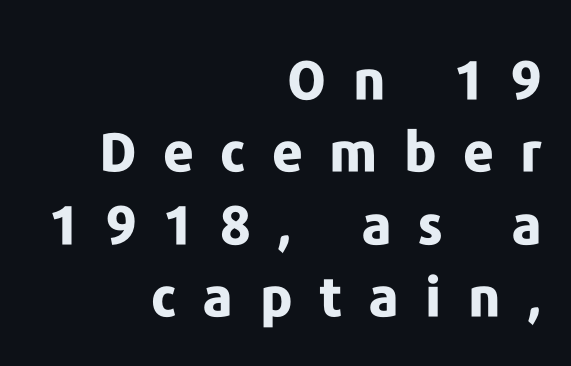
Q: Is the text bold? A: Yes.
Q: Is the text italic (slanted)? A: No, it is upright.
Q: Is the typeface a serif or a sans-serif typeface? A: Sans-serif.
Q: Is the text underlined? A: No.
Q: How is the paragraph aligned? A: Right-aligned.
Q: Is the spacing between letters normal or unusually wide? A: Unusually wide.
Q: Is the spacing between lines tight, normal or loose? A: Normal.
Q: Width (condensed, normal, or wide)? A: Normal.
Q: Stroke contrast? A: Low.
Q: x-height? A: Medium.
Q: Monospaced? A: No.
